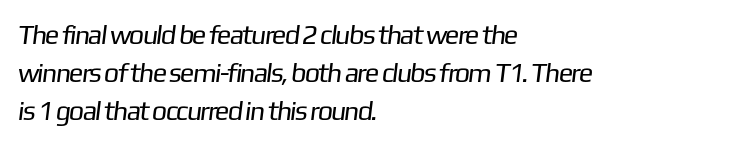
The image shows 27 px text type; set left-aligned, normal line spacing (1.4x), normal letter spacing, not underlined.
